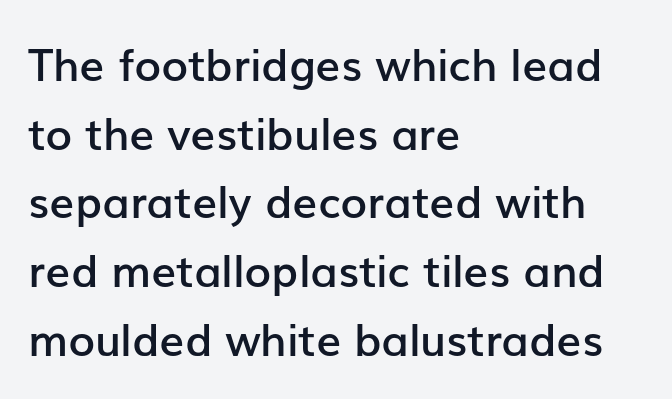
Semibold letterforms, between regular and bold. Reading down the column, the eye jumps a familiar distance to each next line. Letter spacing: default. Each letter's strokes conclude bluntly, with no projecting serifs. Varying glyph widths throughout — classic text-font behaviour.
